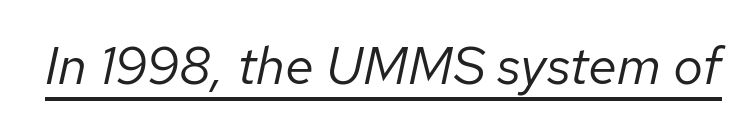
Yep, that's italic — everything's leaning. Character widths vary here, with narrow letters taking less room than wide ones. The specimen includes a rule beneath the text block's lines. Bold? No — there's no thickening of the strokes. Inter-character spacing is left at the font's built-in metrics.
